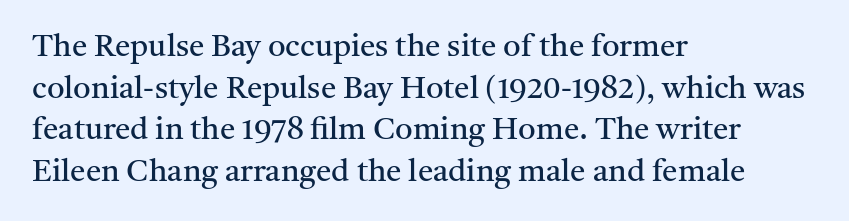
Note the varied advance widths — an 'i' is clearly narrower than an 'm'. This rendering uses left alignment, leaving the right contour irregular. No extra tracking has been applied to these lines. The baseline area is clear. On a weight scale, this lands at 450 or below.
